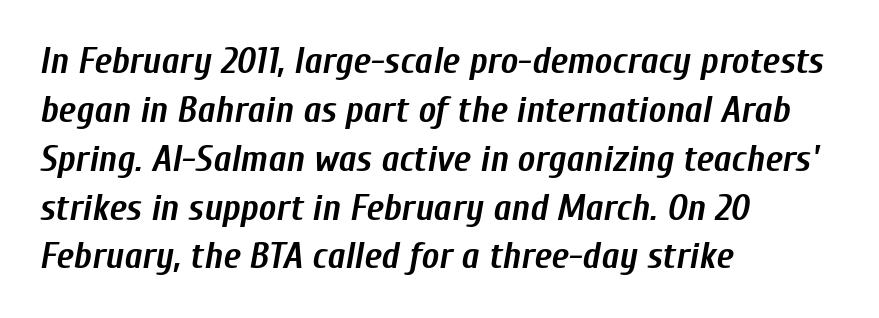
Q: Is the text bold? A: Yes.
Q: Is the text italic (slanted)? A: Yes, it leans right by about 10 degrees.
Q: Is the text underlined? A: No.
Q: How is the paragraph aligned? A: Left-aligned.
Q: Is the spacing between letters normal or unusually wide? A: Normal.
Q: Is the spacing between lines tight, normal or loose? A: Normal.
Q: Width (condensed, normal, or wide)? A: Condensed.
Q: Stroke contrast? A: Low.
Q: x-height? A: Medium.
Q: Monospaced? A: No.
